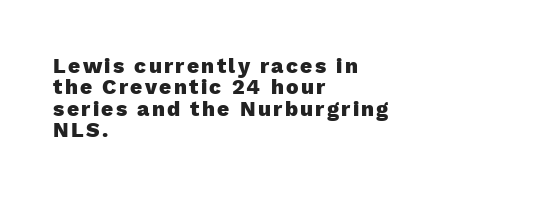
The image shows 21 px bold type, upright; set left-aligned, tight line spacing (1.02x), not underlined.
